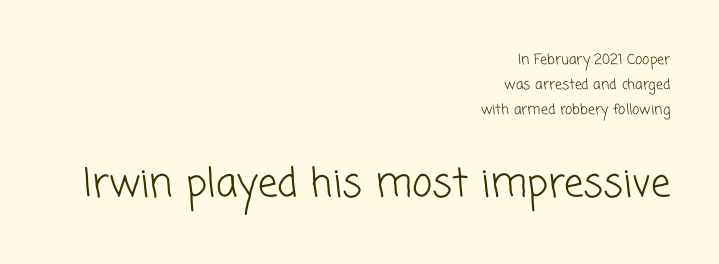
Q: Is the text bold? A: No.
Q: Is the typeface a serif or a sans-serif typeface? A: Sans-serif.
Q: Is the text underlined? A: No.
Q: How is the paragraph aligned? A: Right-aligned.
Q: Is the spacing between letters normal or unusually wide? A: Normal.
Q: Which block of text is set in a larger size, the first (top) or the second (bottom)? A: The second (bottom) one.
Q: Width (condensed, normal, or wide)? A: Normal.
Q: Stroke contrast? A: Low.
Q: x-height? A: Medium.
Q: Monospaced? A: No.
